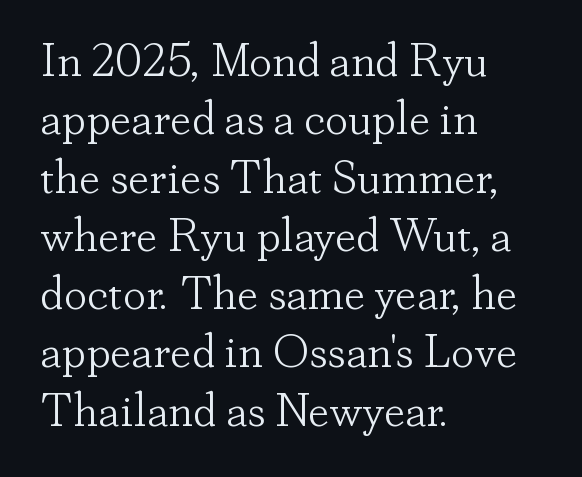
{"serif": "yes", "italic": "no", "bold": "no", "weight": "light", "width": "normal", "stroke_contrast": "low", "x_height": "small", "monospaced": "no", "underline": "no", "align": "left", "line_spacing_ratio": 1.24, "letter_spacing": "normal", "letter_spacing_em": 0.0, "glyph_px": 47}
